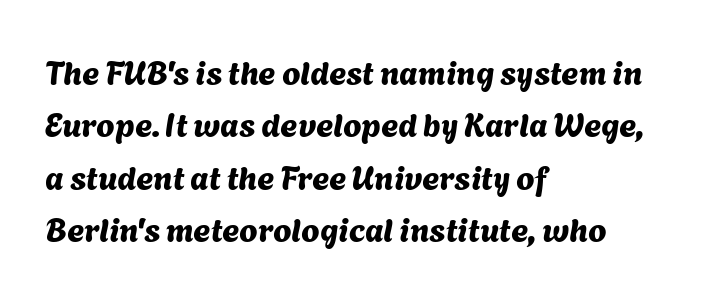
The rendering uses natural spacing where letterforms have individual widths. Regular leading. These lines stack with their left ends in a neat column. Regarding serifs, this sample does without them. Words float on clear page, feet unadorned. Compared with typical body copy, the letter spacing here is the same.
